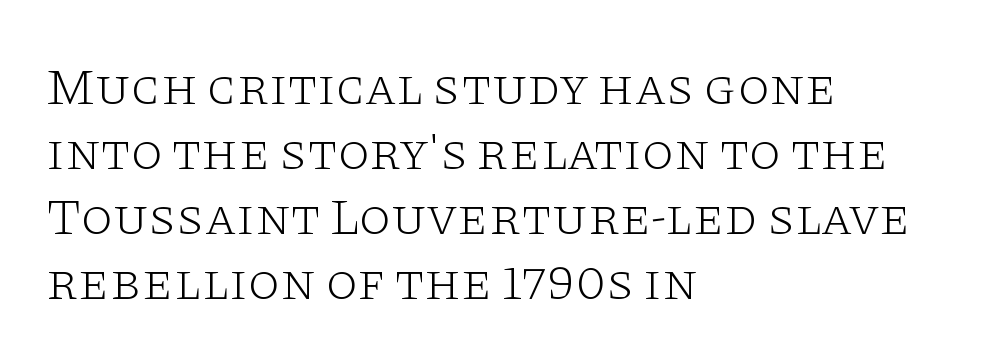
The image shows 52 px light, wide serif type, upright; set left-aligned, normal line spacing (1.25x), normal letter spacing, not underlined; low stroke contrast and a large x-height.
